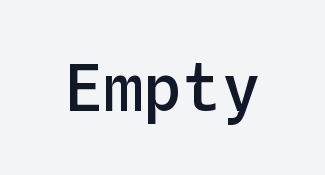
{"italic": "no", "bold": "semi", "weight": "semibold", "width": "normal", "stroke_contrast": "low", "x_height": "medium", "monospaced": "yes", "underline": "no", "letter_spacing": "normal", "letter_spacing_em": 0.0, "glyph_px": 65}
